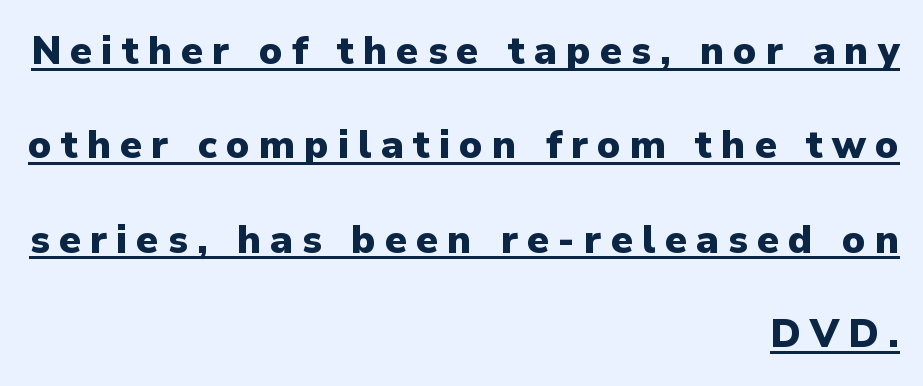
Q: Is the text bold? A: Yes.
Q: Is the text italic (slanted)? A: No, it is upright.
Q: Is the typeface a serif or a sans-serif typeface? A: Sans-serif.
Q: Is the text underlined? A: Yes.
Q: How is the paragraph aligned? A: Right-aligned.
Q: Is the spacing between letters normal or unusually wide? A: Unusually wide.
Q: Is the spacing between lines tight, normal or loose? A: Loose.
Q: Width (condensed, normal, or wide)? A: Normal.
Q: Stroke contrast? A: Low.
Q: x-height? A: Medium.
Q: Monospaced? A: No.
